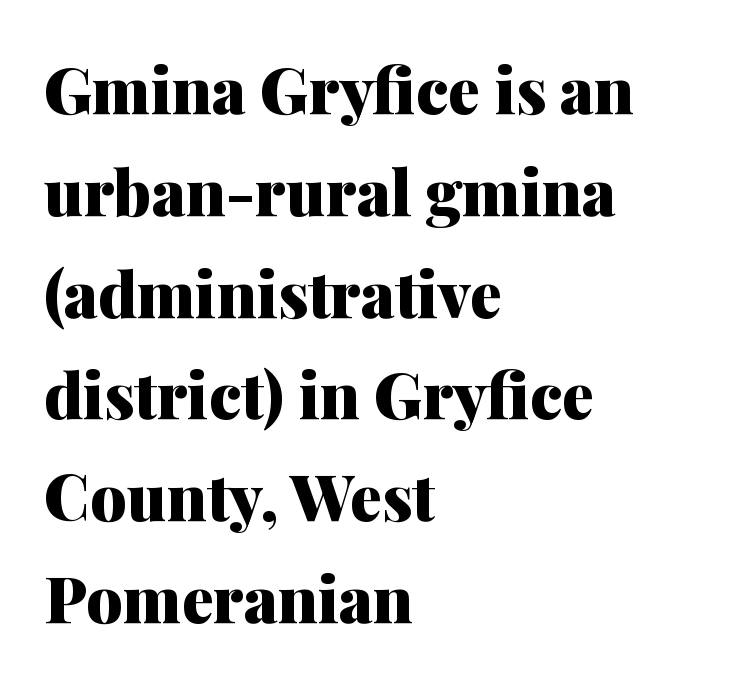
{"serif": "yes", "italic": "no", "bold": "yes", "weight": "heavy", "width": "normal", "stroke_contrast": "medium", "x_height": "medium", "monospaced": "no", "underline": "no", "align": "left", "line_spacing": "normal", "line_spacing_ratio": 1.59, "letter_spacing": "normal", "letter_spacing_em": 0.0, "glyph_px": 64}
